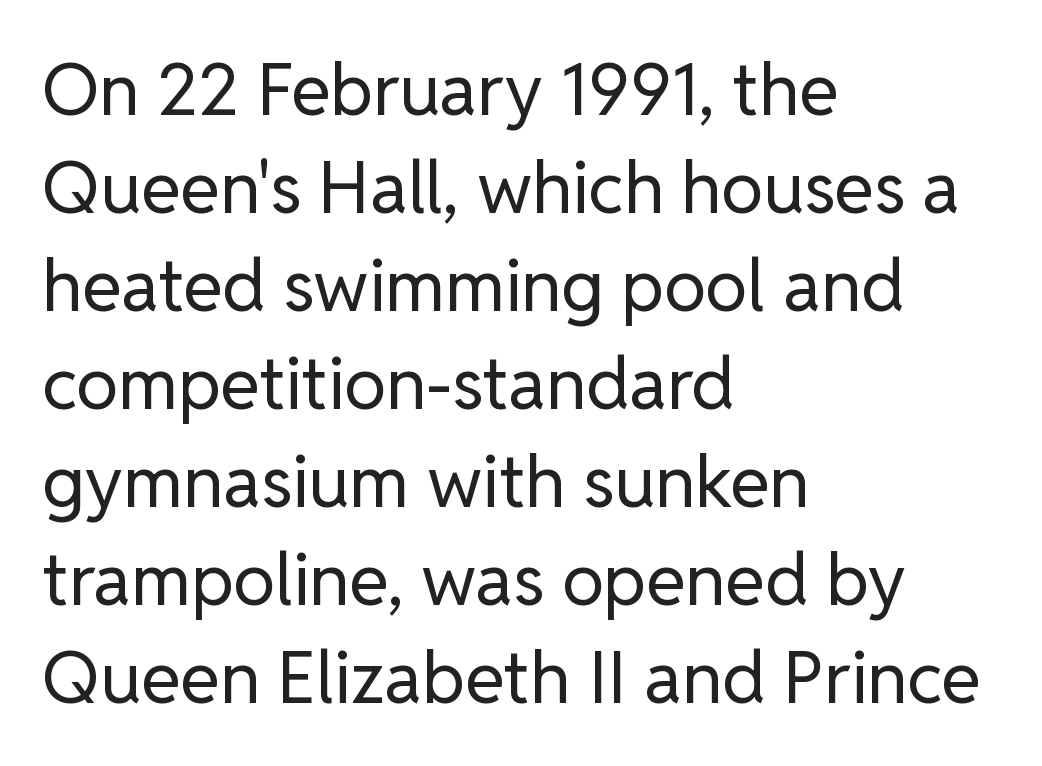
Q: Is the text bold? A: No.
Q: Is the text italic (slanted)? A: No, it is upright.
Q: Is the typeface a serif or a sans-serif typeface? A: Sans-serif.
Q: Is the text underlined? A: No.
Q: How is the paragraph aligned? A: Left-aligned.
Q: Is the spacing between letters normal or unusually wide? A: Normal.
Q: Is the spacing between lines tight, normal or loose? A: Normal.
Q: Width (condensed, normal, or wide)? A: Normal.
Q: Stroke contrast? A: Low.
Q: x-height? A: Medium.
Q: Monospaced? A: No.
